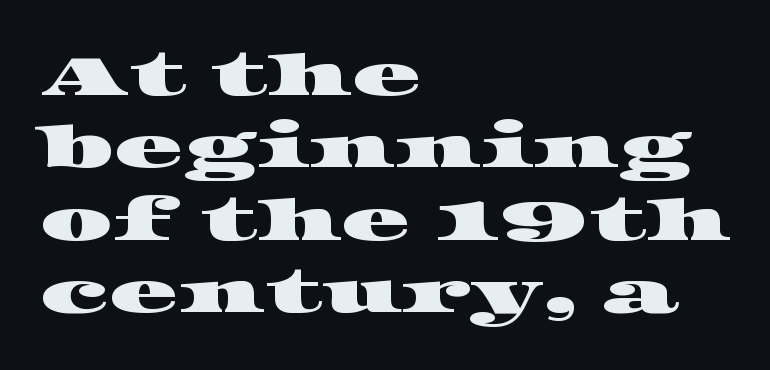
{"serif": "yes", "width": "wide", "stroke_contrast": "high", "x_height": "large", "monospaced": "no", "underline": "no", "align": "left", "line_spacing": "normal", "line_spacing_ratio": 1.27, "letter_spacing": "normal", "letter_spacing_em": 0.0, "glyph_px": 57}
